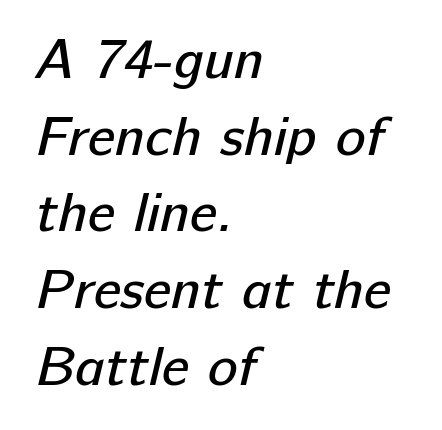
The image shows 56 px regular-weight sans-serif type; set left-aligned, normal line spacing (1.37x), normal letter spacing, not underlined; low stroke contrast and a medium x-height.
